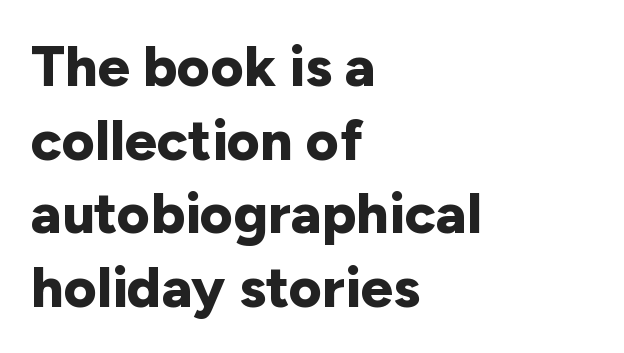
Q: Is the text bold? A: Yes.
Q: Is the text italic (slanted)? A: No, it is upright.
Q: Is the typeface a serif or a sans-serif typeface? A: Sans-serif.
Q: Is the text underlined? A: No.
Q: How is the paragraph aligned? A: Left-aligned.
Q: Is the spacing between letters normal or unusually wide? A: Normal.
Q: Is the spacing between lines tight, normal or loose? A: Normal.
Q: Width (condensed, normal, or wide)? A: Normal.
Q: Stroke contrast? A: Low.
Q: x-height? A: Medium.
Q: Monospaced? A: No.
